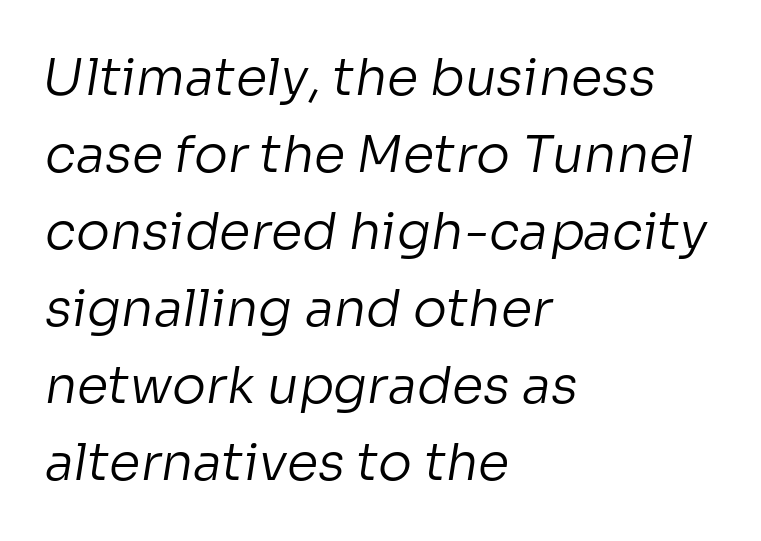
The image shows 51 px regular-weight sans-serif type; set left-aligned, normal line spacing (1.51x), normal letter spacing, not underlined; low stroke contrast and a medium x-height.
